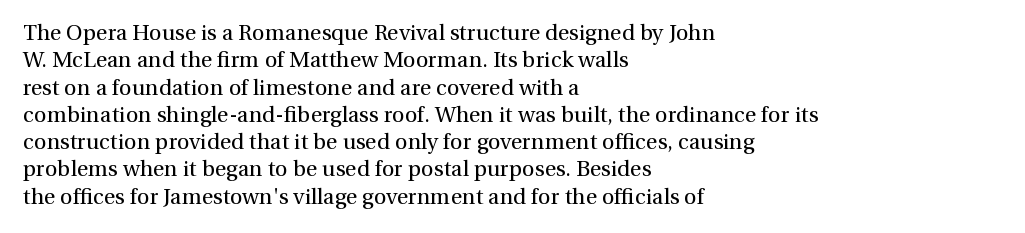
{"italic": "no", "bold": "no", "underline": "no", "align": "left", "line_spacing_ratio": 1.24, "letter_spacing": "normal", "letter_spacing_em": 0.0, "glyph_px": 22}
